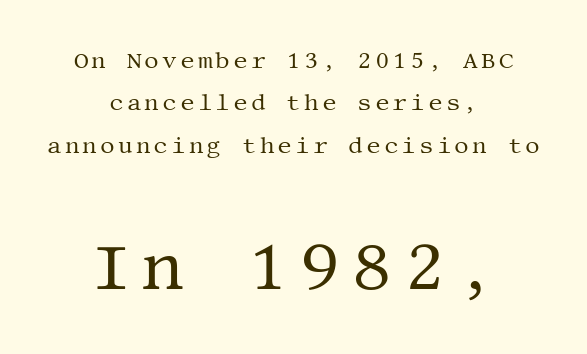
Q: Is the text bold? A: No.
Q: Is the text italic (slanted)? A: No, it is upright.
Q: Is the typeface a serif or a sans-serif typeface? A: Serif.
Q: Is the text underlined? A: No.
Q: How is the paragraph aligned? A: Centered.
Q: Which block of text is set in a larger size, the first (top) or the second (bottom)? A: The second (bottom) one.
Q: Width (condensed, normal, or wide)? A: Normal.
Q: Stroke contrast? A: Medium.
Q: x-height? A: Large.
